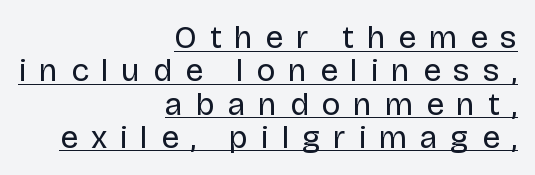
Q: Is the text bold? A: No.
Q: Is the text italic (slanted)? A: No, it is upright.
Q: Is the typeface a serif or a sans-serif typeface? A: Sans-serif.
Q: Is the text underlined? A: Yes.
Q: How is the paragraph aligned? A: Right-aligned.
Q: Is the spacing between letters normal or unusually wide? A: Unusually wide.
Q: Is the spacing between lines tight, normal or loose? A: Tight.
Q: Width (condensed, normal, or wide)? A: Normal.
Q: Stroke contrast? A: Low.
Q: x-height? A: Large.
Q: Monospaced? A: No.
